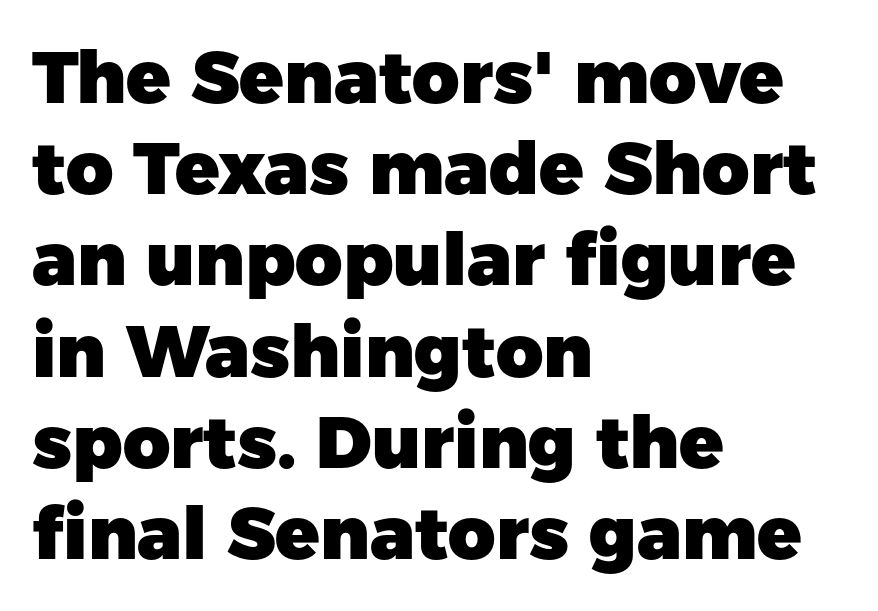
The image shows 73 px heavy sans-serif type, upright; set left-aligned, normal line spacing (1.25x), normal letter spacing, not underlined; low stroke contrast and a medium x-height.
